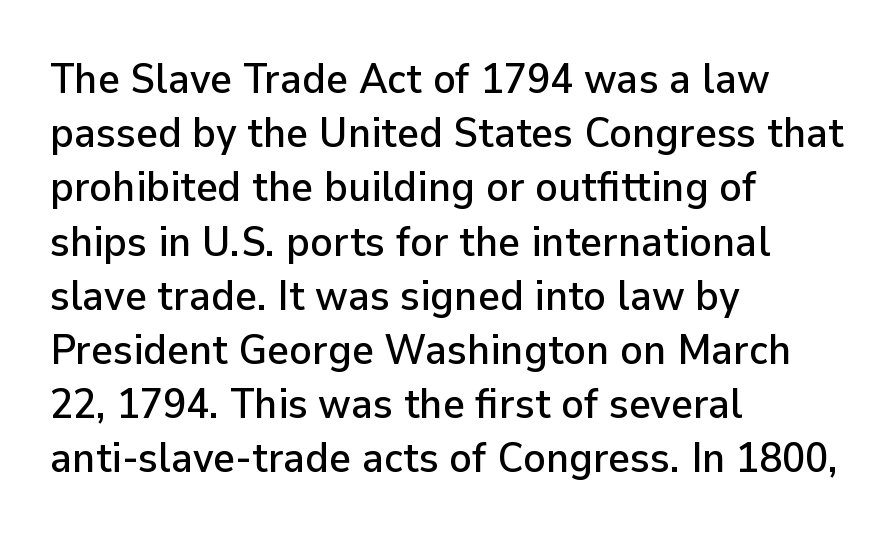
{"serif": "no", "italic": "no", "width": "normal", "stroke_contrast": "low", "x_height": "medium", "monospaced": "no", "underline": "no", "align": "left", "line_spacing": "normal", "line_spacing_ratio": 1.29, "letter_spacing": "normal", "letter_spacing_em": 0.0, "glyph_px": 42}
